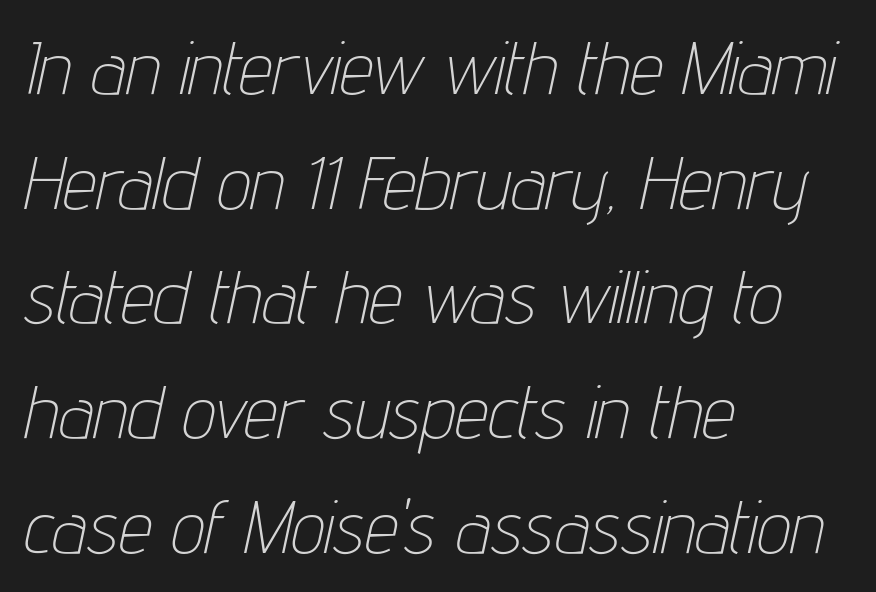
Every character sits at an angle, as italics do. This sample is left-justified, so line endings fall wherever the words run out. Character widths vary here, with narrow letters taking less room than wide ones. No word sits above an underline. The letterforms sit at book weight or below.
